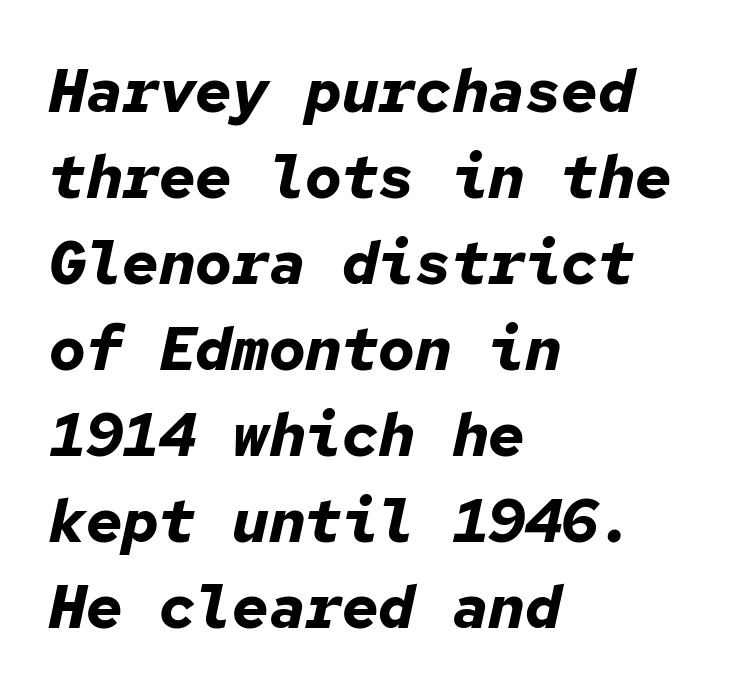
In terms of posture, this sample is oblique. Think of a typewriter: that constant character pitch is what you see here. Nobody drew a line under any word here. Notice how the passage keeps a crisp vertical edge on the left only. In terms of letterspacing, this is plain default setting. One glance says typical: line gaps are just what's usual.
